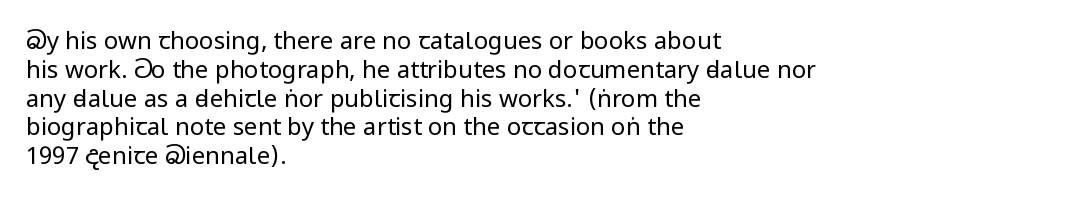
{"italic": "no", "bold": "no", "underline": "no", "align": "left", "line_spacing_ratio": 1.2, "letter_spacing": "normal", "letter_spacing_em": 0.0, "glyph_px": 24}
